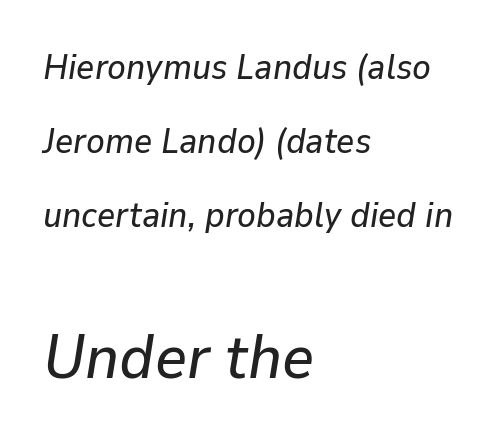
The image shows 62 px text type, italic (leaning right); set left-aligned, loose line spacing (2.12x), normal letter spacing, not underlined; the second (bottom) block is 1.77x larger; low stroke contrast and a medium x-height.
